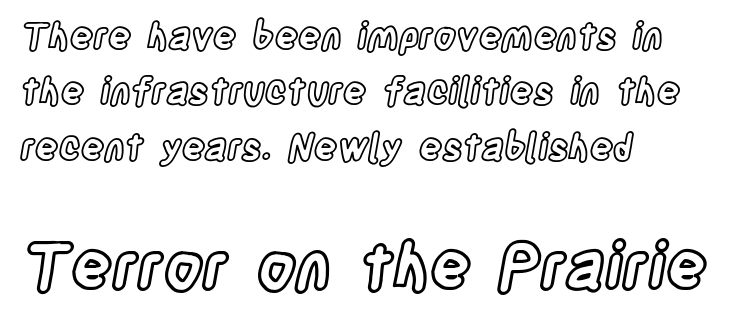
Q: Is the text italic (slanted)? A: Yes.
Q: Is the text underlined? A: No.
Q: How is the paragraph aligned? A: Left-aligned.
Q: Is the spacing between letters normal or unusually wide? A: Normal.
Q: Is the spacing between lines tight, normal or loose? A: Normal.
Q: Which block of text is set in a larger size, the first (top) or the second (bottom)? A: The second (bottom) one.
Q: Width (condensed, normal, or wide)? A: Condensed.
Q: x-height? A: Large.
Q: Monospaced? A: No.
